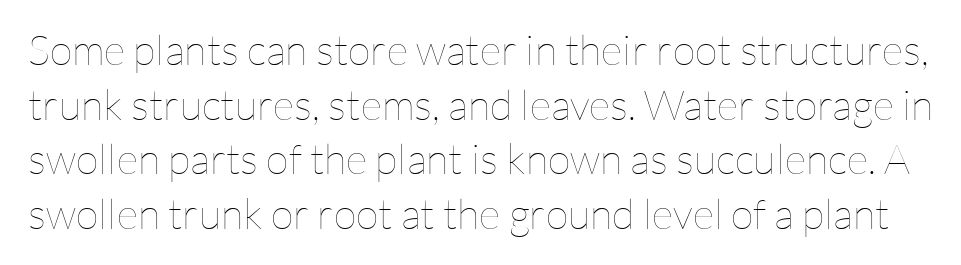
Ordinary non-slanted type is in use. The weight would be labelled regular, book, light, or lighter still. Proportional: the letters do not fall into vertical columns. In terms of letterspacing, this is plain default setting. Leading matches the norm, producing a regular column. Bare-footed words on every line.
